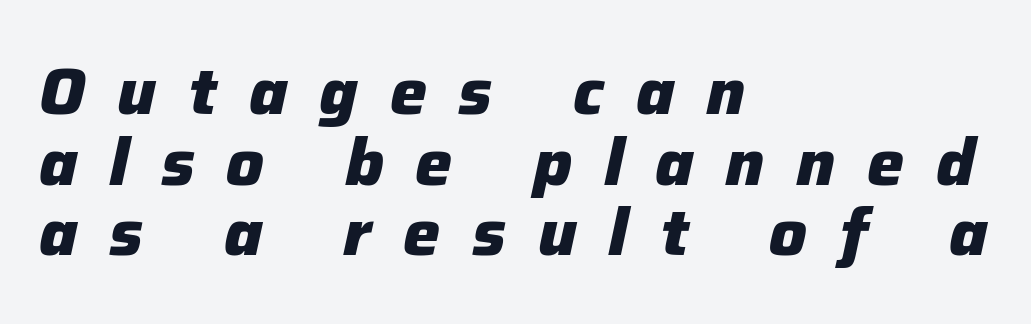
Q: Is the text bold? A: Yes.
Q: Is the text italic (slanted)? A: Yes, it leans right by about 12 degrees.
Q: Is the text underlined? A: No.
Q: How is the paragraph aligned? A: Left-aligned.
Q: Is the spacing between letters normal or unusually wide? A: Unusually wide.
Q: Is the spacing between lines tight, normal or loose? A: Tight.
Q: Width (condensed, normal, or wide)? A: Normal.
Q: Stroke contrast? A: Low.
Q: x-height? A: Medium.
Q: Monospaced? A: No.
